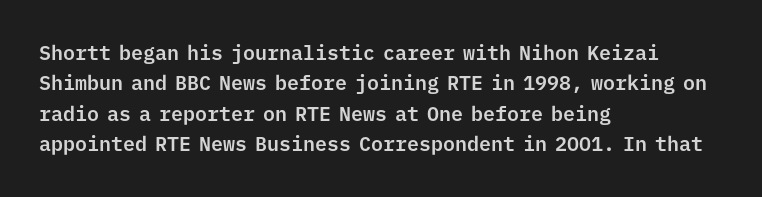
The image shows 20 px text type, upright; set left-aligned, normal line spacing (1.52x), normal letter spacing, not underlined.
